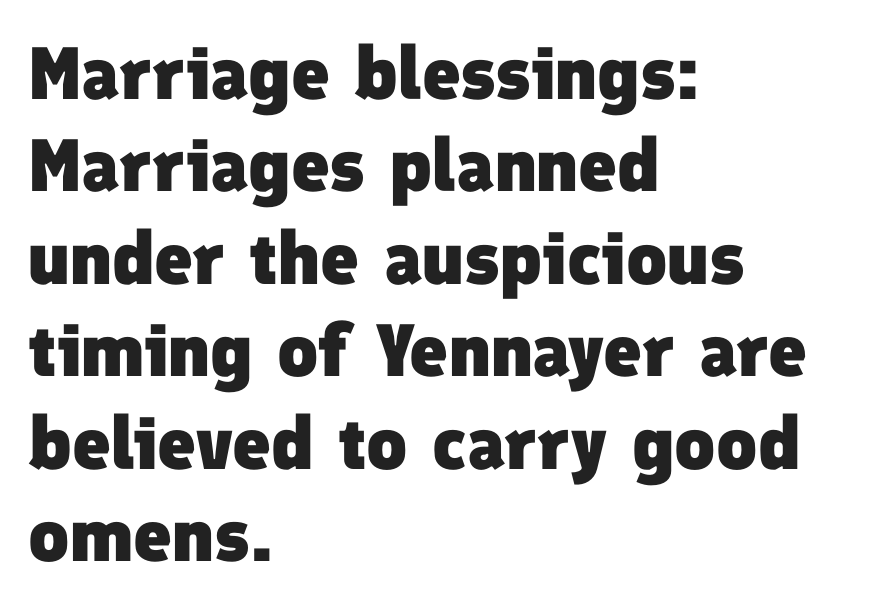
The image shows 74 px heavy sans-serif type; set left-aligned, normal line spacing (1.25x), normal letter spacing, not underlined; low stroke contrast and a medium x-height.
